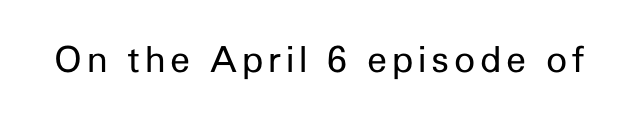
{"serif": "no", "italic": "no", "bold": "no", "weight": "regular", "width": "normal", "stroke_contrast": "low", "x_height": "medium", "monospaced": "no", "underline": "no", "glyph_px": 36}
